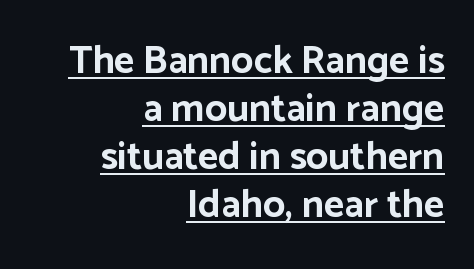
{"serif": "no", "italic": "no", "bold": "yes", "weight": "bold", "width": "normal", "stroke_contrast": "low", "x_height": "medium", "monospaced": "no", "underline": "yes", "align": "right", "line_spacing_ratio": 1.23, "letter_spacing": "normal", "letter_spacing_em": 0.0, "glyph_px": 39}
